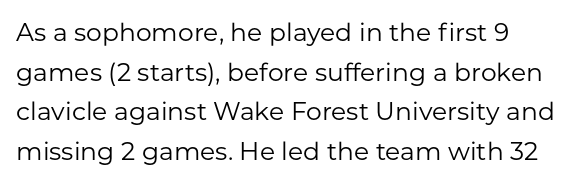
Q: Is the text bold? A: No.
Q: Is the text italic (slanted)? A: No, it is upright.
Q: Is the text underlined? A: No.
Q: Is the spacing between letters normal or unusually wide? A: Normal.
Q: Is the spacing between lines tight, normal or loose? A: Normal.
